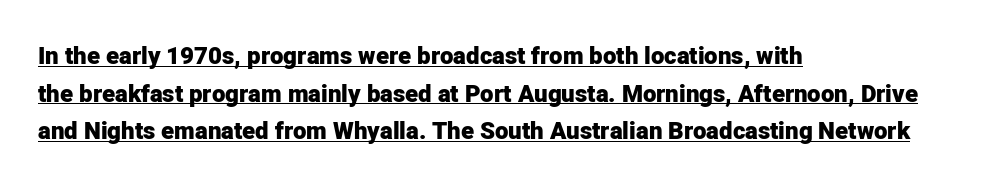
The image shows 24 px bold type, upright; set left-aligned, normal line spacing (1.57x), normal letter spacing, underlined.
